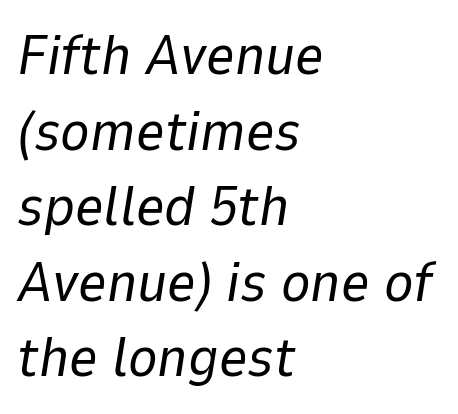
Q: Is the text bold? A: No.
Q: Is the text italic (slanted)? A: Yes, it leans right by about 9 degrees.
Q: Is the text underlined? A: No.
Q: How is the paragraph aligned? A: Left-aligned.
Q: Is the spacing between letters normal or unusually wide? A: Normal.
Q: Is the spacing between lines tight, normal or loose? A: Normal.
Q: Width (condensed, normal, or wide)? A: Normal.
Q: Stroke contrast? A: Low.
Q: x-height? A: Medium.
Q: Monospaced? A: No.
